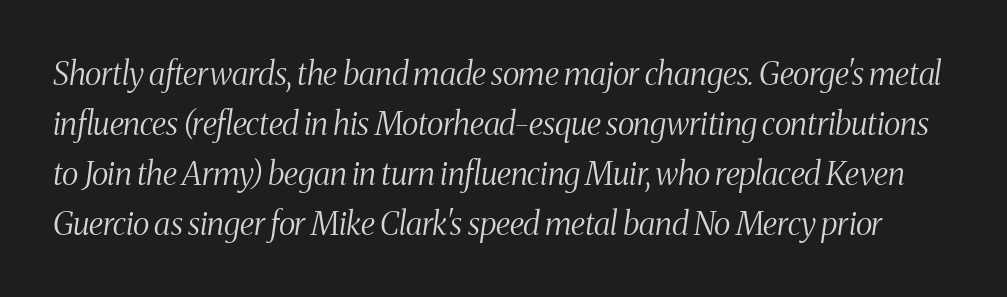
Bare-footed words on every line. The leading is moderate, giving the passage an even texture. It's the slanting kind of type. A typesetter would call this proportional, since set widths differ per character. These lines are composed in type with serifs. Weight: in the light-to-regular range.
